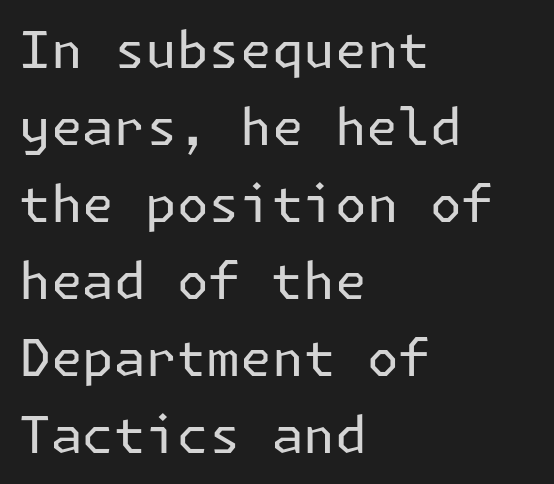
Q: Is the text bold? A: No.
Q: Is the text italic (slanted)? A: No, it is upright.
Q: Is the typeface a serif or a sans-serif typeface? A: Sans-serif.
Q: Is the text underlined? A: No.
Q: How is the paragraph aligned? A: Left-aligned.
Q: Is the spacing between letters normal or unusually wide? A: Normal.
Q: Is the spacing between lines tight, normal or loose? A: Normal.
Q: Width (condensed, normal, or wide)? A: Normal.
Q: Stroke contrast? A: Low.
Q: x-height? A: Medium.
